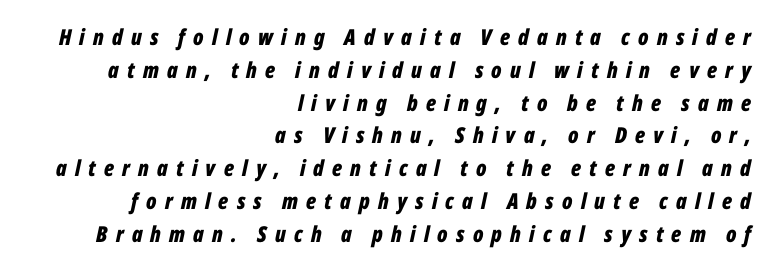
The image shows 22 px bold type, italic (leaning right); set right-aligned, normal line spacing (1.49x), unusually wide letter spacing (+0.37 em), not underlined.
